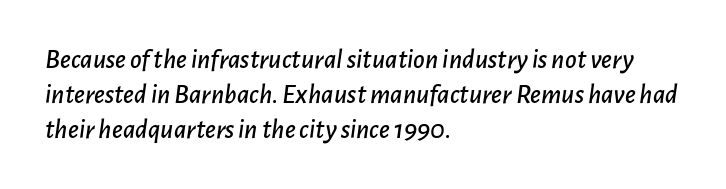
{"italic": "yes", "lean": "right", "slant_degrees": 7, "width": "normal", "stroke_contrast": "low", "x_height": "medium", "monospaced": "no", "underline": "no", "align": "left", "line_spacing": "normal", "line_spacing_ratio": 1.25, "letter_spacing": "normal", "letter_spacing_em": 0.0, "glyph_px": 28}
